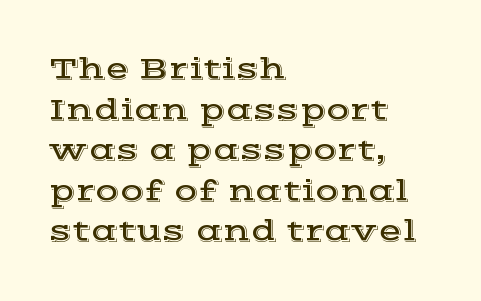
The image shows 31 px wide serif type, upright; set left-aligned, normal line spacing (1.31x), normal letter spacing, not underlined; a medium x-height.
